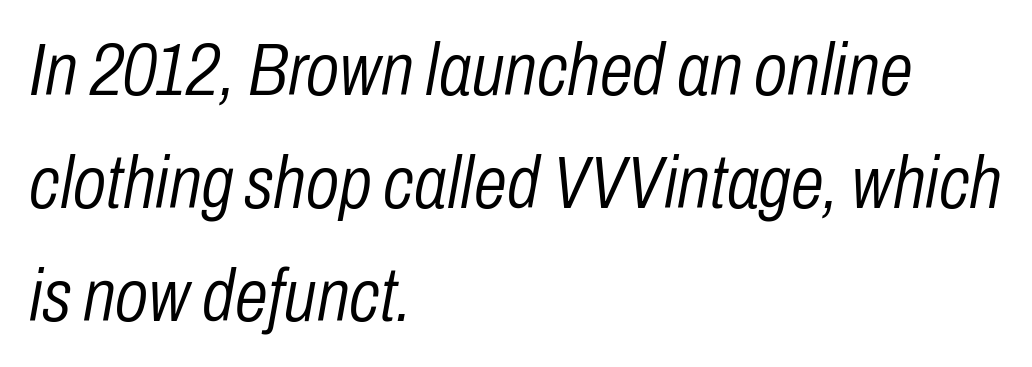
{"italic": "yes", "lean": "right", "slant_degrees": 10, "bold": "no", "weight": "light", "width": "condensed", "stroke_contrast": "low", "x_height": "medium", "monospaced": "no", "underline": "no", "align": "left", "line_spacing": "normal", "line_spacing_ratio": 1.51, "letter_spacing": "normal", "letter_spacing_em": 0.0, "glyph_px": 75}
